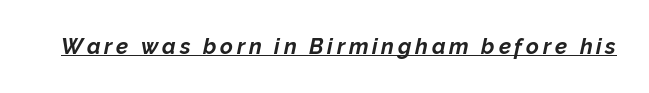
Check the space under the baseline: a stroke is drawn there. Each glyph is drawn with heavy, bold strokes. Looking at the ascenders, they clearly lean.
